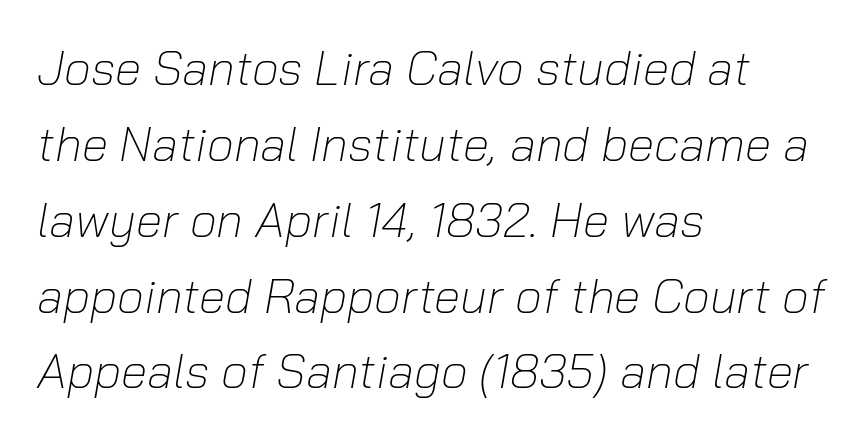
The image shows 48 px light type, italic (leaning right); set left-aligned, normal line spacing (1.58x), normal letter spacing, not underlined; low stroke contrast and a medium x-height.
